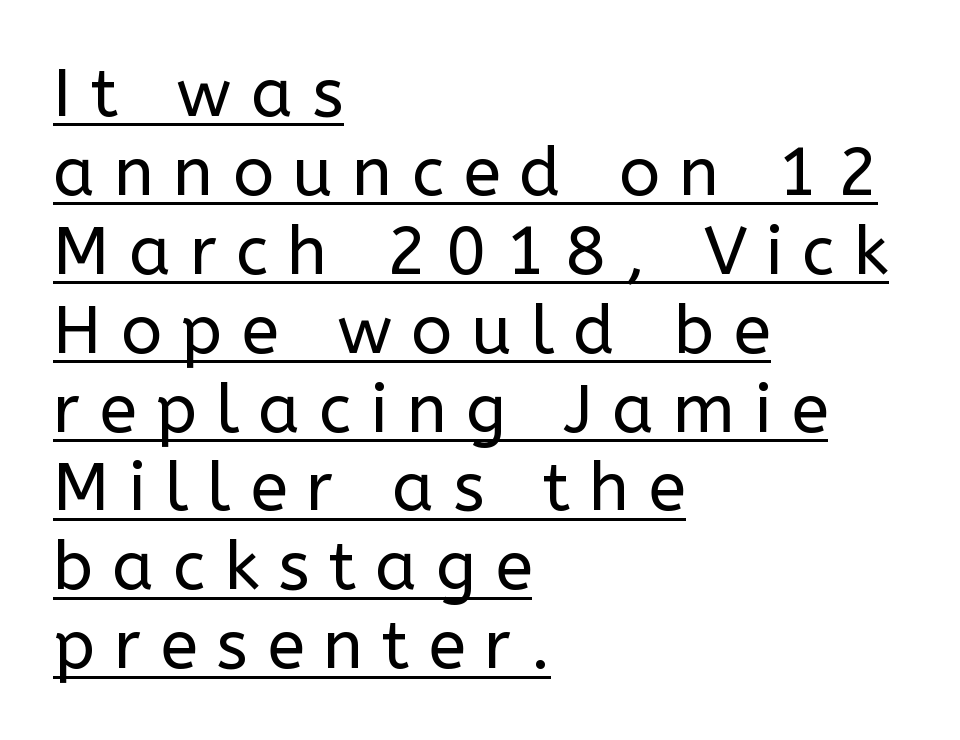
You could only call the tracking loose — the letters float apart. Is the stroke heavy? The answer is a plain regular-or-lighter. This sample has the flowing, uneven cadence of proportional lettering. All the whitespace from short lines collects on the right. The typography opts for an upright posture over an oblique one. Underline: present.
